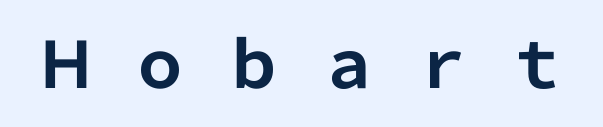
Q: Is the text bold? A: Yes.
Q: Is the text italic (slanted)? A: No, it is upright.
Q: Is the typeface a serif or a sans-serif typeface? A: Sans-serif.
Q: Is the text underlined? A: No.
Q: Is the spacing between letters normal or unusually wide? A: Unusually wide.
Q: Width (condensed, normal, or wide)? A: Normal.
Q: Stroke contrast? A: Low.
Q: x-height? A: Medium.
Q: Monospaced? A: No.
